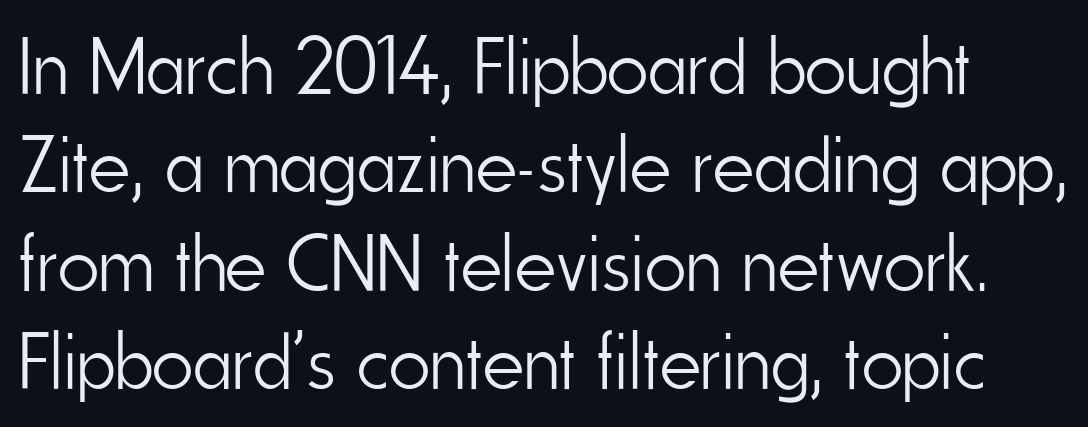
Q: Is the text bold? A: No.
Q: Is the text italic (slanted)? A: No, it is upright.
Q: Is the typeface a serif or a sans-serif typeface? A: Sans-serif.
Q: Is the text underlined? A: No.
Q: Is the spacing between letters normal or unusually wide? A: Normal.
Q: Width (condensed, normal, or wide)? A: Condensed.
Q: Stroke contrast? A: Low.
Q: x-height? A: Small.
Q: Monospaced? A: No.
